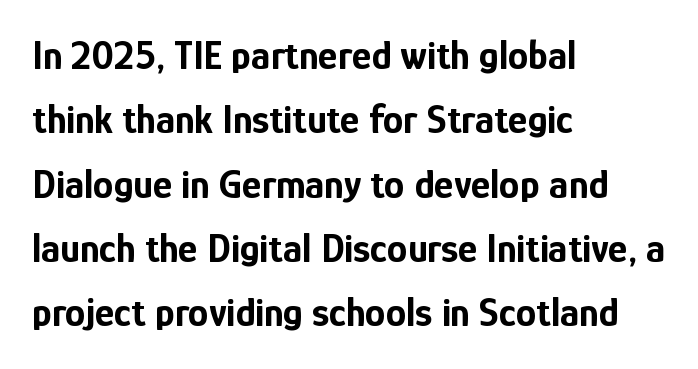
Type without underlining. Horizontal alignment here is leftward, the default for most running prose. Here the glyphs are tracked normally, forming tight word shapes. Interline gaps are of average width in this sample. Check where the strokes stop: nothing finishes them off — pure sans.
